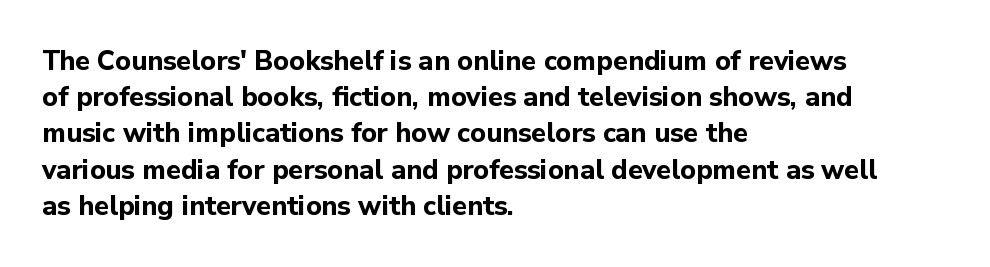
Does the weight exceed regular? Yes, all the way to bold. Inter-character spacing is left at the font's built-in metrics. If you drew a ruler down the left edge, every line would touch it. Only glyphs here, with clear space below each row. This sample keeps an unexceptional amount of space between lines.
